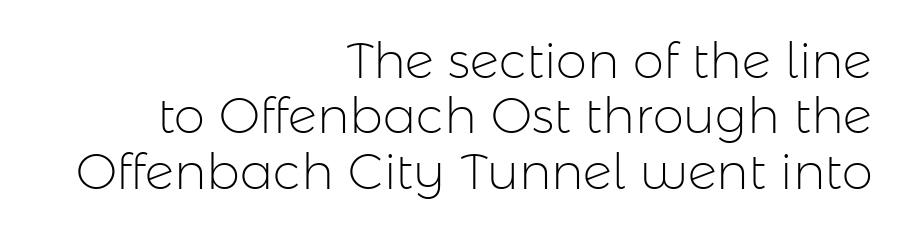
Q: Is the text bold? A: No.
Q: Is the text italic (slanted)? A: No, it is upright.
Q: Is the typeface a serif or a sans-serif typeface? A: Sans-serif.
Q: Is the text underlined? A: No.
Q: How is the paragraph aligned? A: Right-aligned.
Q: Is the spacing between letters normal or unusually wide? A: Normal.
Q: Is the spacing between lines tight, normal or loose? A: Tight.
Q: Width (condensed, normal, or wide)? A: Normal.
Q: Stroke contrast? A: Low.
Q: x-height? A: Medium.
Q: Monospaced? A: No.
